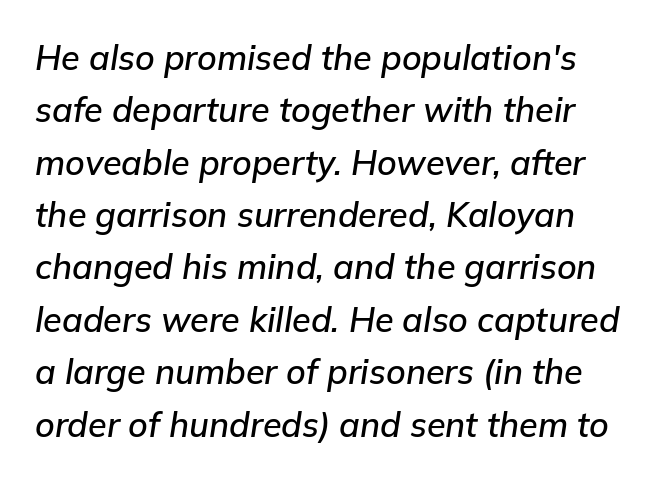
{"italic": "yes", "lean": "right", "slant_degrees": 9, "width": "normal", "stroke_contrast": "low", "x_height": "medium", "monospaced": "no", "underline": "no", "line_spacing": "normal", "line_spacing_ratio": 1.54, "letter_spacing": "normal", "letter_spacing_em": 0.0, "glyph_px": 34}
